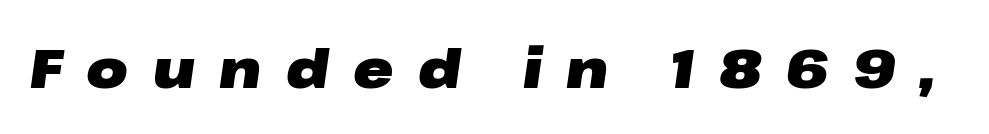
The image shows 54 px heavy, wide type, italic (leaning right); set unusually wide letter spacing (+0.45 em), not underlined; low stroke contrast and a medium x-height.
